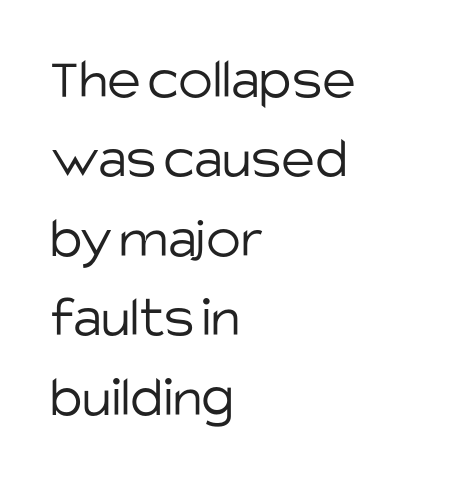
The letters advance in unequal steps, a hallmark of proportional type. Check the space under the baseline: it is left empty. The paragraph shown leans on its left margin. Weight: in the light-to-regular range.
